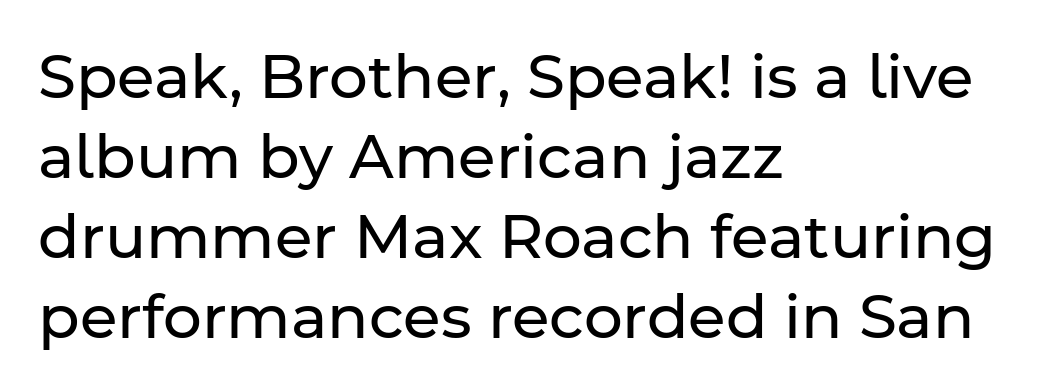
The letters sit at their default tracking, neither squeezed nor spread. This rendering employs a face without finishing strokes, i.e., a sans-serif. Each letter keeps its own natural width here, so spacing adapts to shape. Regular leading. Characters remain perfectly vertical along every line.
